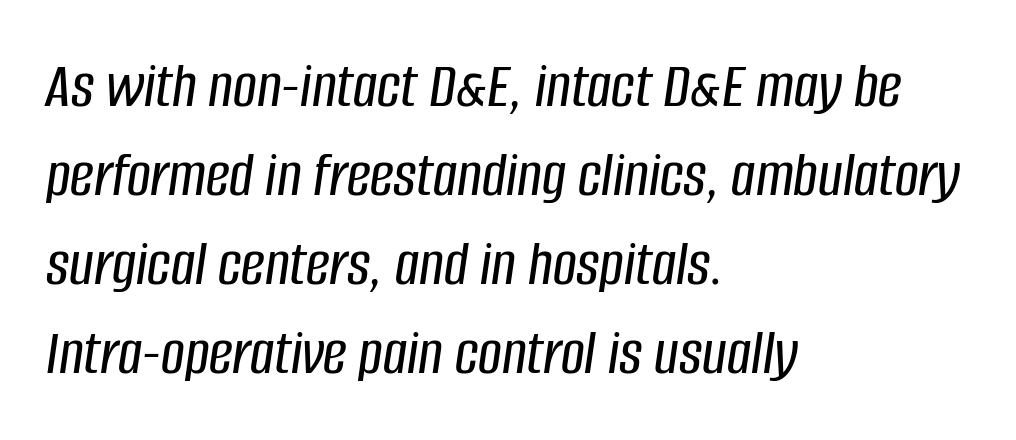
The image shows 66 px condensed type, italic (leaning right); set left-aligned, normal line spacing (1.35x), normal letter spacing, not underlined; low stroke contrast and a large x-height.
